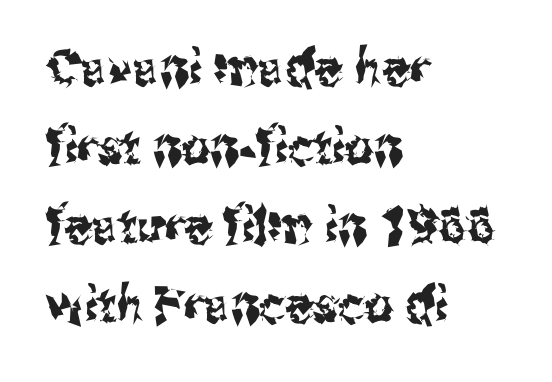
Does the lettering tilt? It doesn't — this is upright. The leading is moderate, giving the passage an even texture. The letters advance in unequal steps, a hallmark of proportional type. The lines are quadded left. Each row of text sits above clean, open space.
